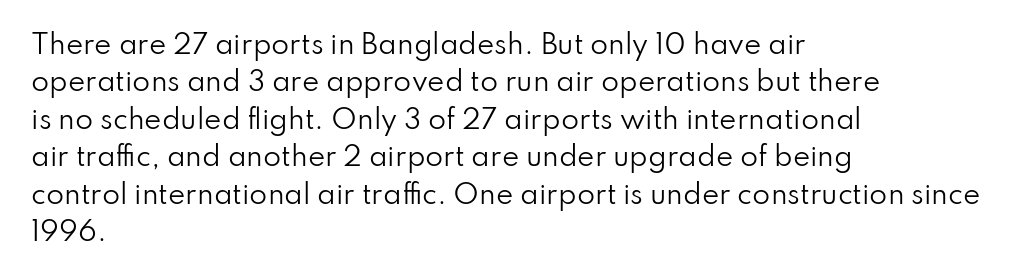
The image shows 26 px text type, upright; set left-aligned, normal line spacing (1.44x), normal letter spacing, not underlined.
